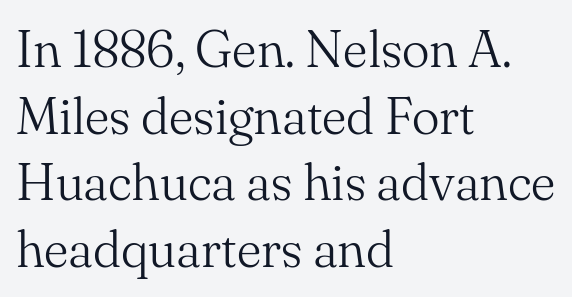
Q: Is the text bold? A: No.
Q: Is the text italic (slanted)? A: No, it is upright.
Q: Is the typeface a serif or a sans-serif typeface? A: Serif.
Q: Is the text underlined? A: No.
Q: How is the paragraph aligned? A: Left-aligned.
Q: Is the spacing between letters normal or unusually wide? A: Normal.
Q: Is the spacing between lines tight, normal or loose? A: Normal.
Q: Width (condensed, normal, or wide)? A: Normal.
Q: Stroke contrast? A: Medium.
Q: x-height? A: Small.
Q: Monospaced? A: No.
